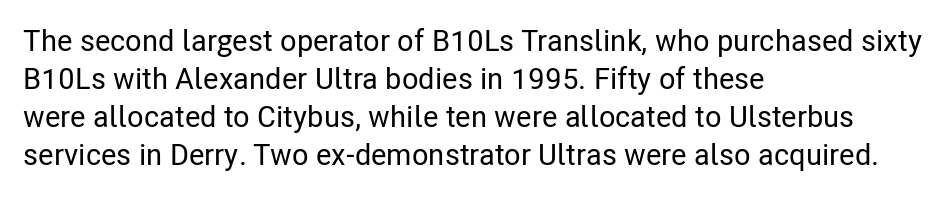
The image shows 30 px condensed sans-serif type, upright; set left-aligned, normal line spacing (1.27x), normal letter spacing, not underlined; low stroke contrast and a medium x-height.
